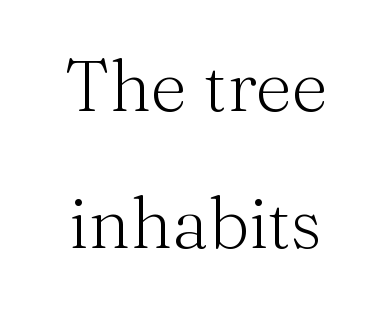
Type without underlining. Note the varied advance widths — an 'i' is clearly narrower than an 'm'. Summary of vertical rhythm: relaxed, with wide interline spacing. Think standard paragraph weight, or any step lighter than that.
